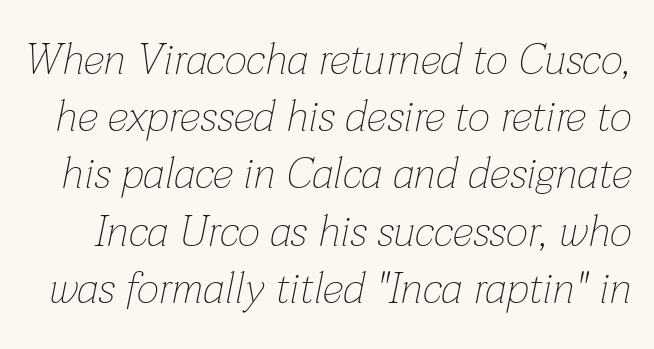
Descender tails drop into unmarked territory. Each stroke keeps to a modest, everyday thickness or less. The letterforms sit shoulder to shoulder at normal distance. A typesetter would call this proportional, since set widths differ per character. Reading down the column, the eye jumps a familiar distance to each next line.
